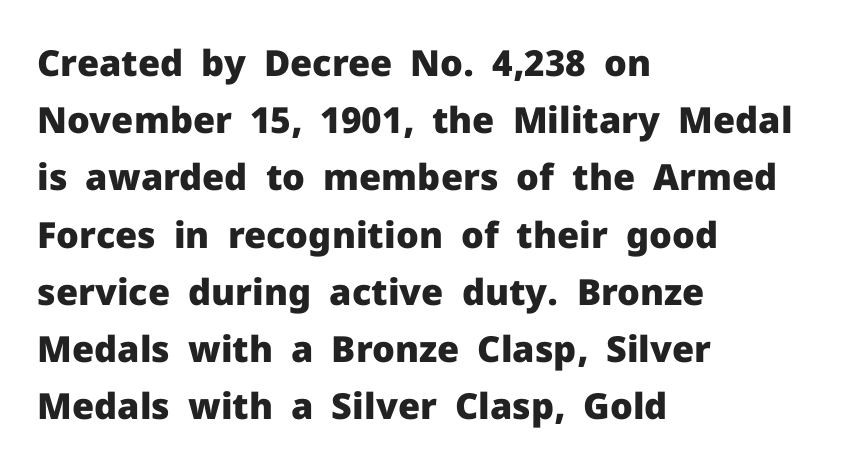
Q: Is the text bold? A: Yes.
Q: Is the text italic (slanted)? A: No, it is upright.
Q: Is the typeface a serif or a sans-serif typeface? A: Sans-serif.
Q: Is the text underlined? A: No.
Q: How is the paragraph aligned? A: Left-aligned.
Q: Is the spacing between letters normal or unusually wide? A: Normal.
Q: Is the spacing between lines tight, normal or loose? A: Normal.
Q: Width (condensed, normal, or wide)? A: Normal.
Q: Stroke contrast? A: Low.
Q: x-height? A: Medium.
Q: Monospaced? A: No.
